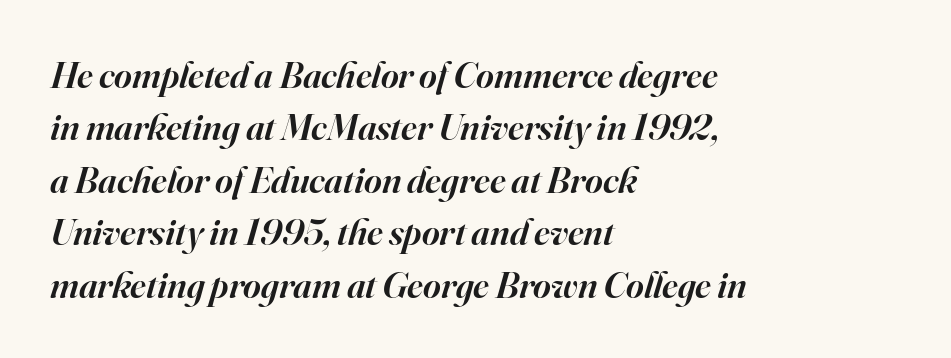
{"serif": "yes", "italic": "yes", "lean": "right", "slant_degrees": 16, "bold": "semi", "weight": "semibold", "width": "normal", "stroke_contrast": "high", "x_height": "small", "monospaced": "no", "underline": "no", "align": "left", "line_spacing": "normal", "line_spacing_ratio": 1.38, "letter_spacing": "normal", "letter_spacing_em": 0.0, "glyph_px": 38}
